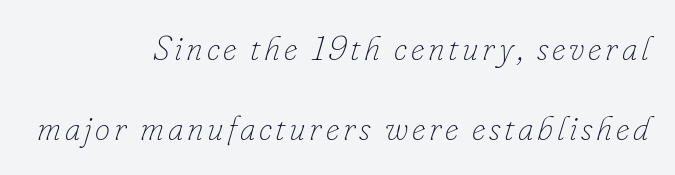
The image shows 34 px thin type, italic (leaning right); set right-aligned, loose line spacing (2.35x), not underlined; low stroke contrast and a small x-height.
